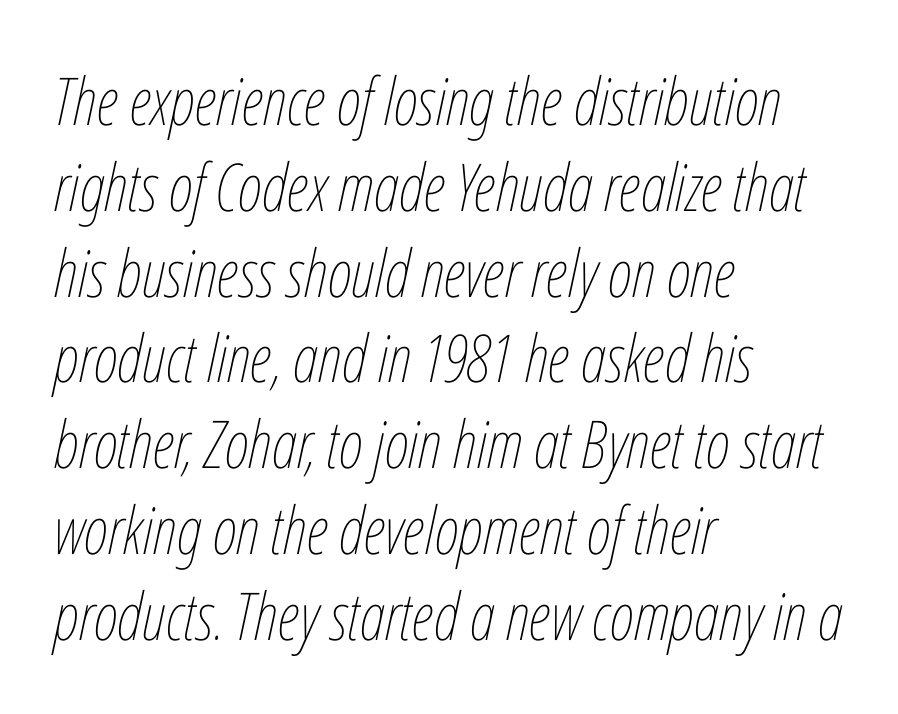
Q: Is the text bold? A: No.
Q: Is the text italic (slanted)? A: Yes, it leans right by about 12 degrees.
Q: Is the text underlined? A: No.
Q: How is the paragraph aligned? A: Left-aligned.
Q: Is the spacing between letters normal or unusually wide? A: Normal.
Q: Is the spacing between lines tight, normal or loose? A: Normal.
Q: Width (condensed, normal, or wide)? A: Condensed.
Q: Stroke contrast? A: Low.
Q: x-height? A: Medium.
Q: Monospaced? A: No.
